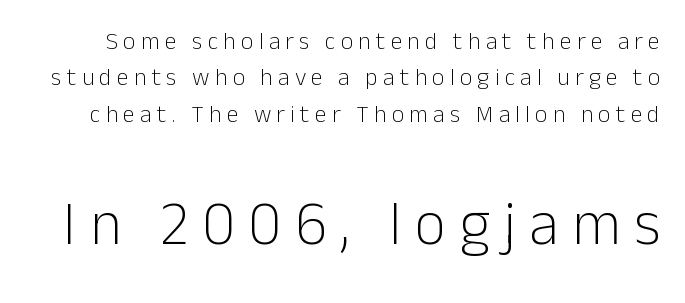
{"serif": "no", "italic": "no", "bold": "no", "weight": "light", "width": "normal", "stroke_contrast": "low", "x_height": "medium", "monospaced": "no", "underline": "no", "line_spacing": "normal", "line_spacing_ratio": 1.52, "letter_spacing": "wide", "letter_spacing_em": 0.22, "larger_block": "second", "size_ratio": 2.54, "glyph_px": 61}
